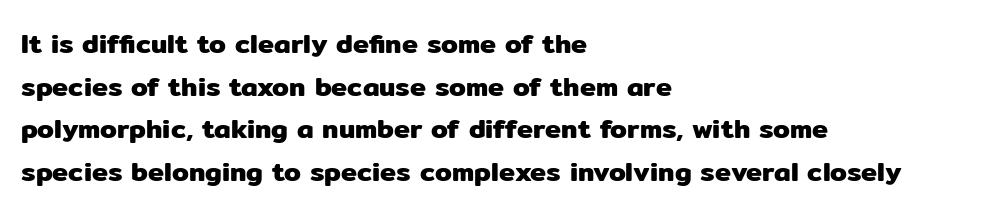
Q: Is the text italic (slanted)? A: No, it is upright.
Q: Is the text underlined? A: No.
Q: How is the paragraph aligned? A: Left-aligned.
Q: Is the spacing between letters normal or unusually wide? A: Normal.
Q: Is the spacing between lines tight, normal or loose? A: Normal.
